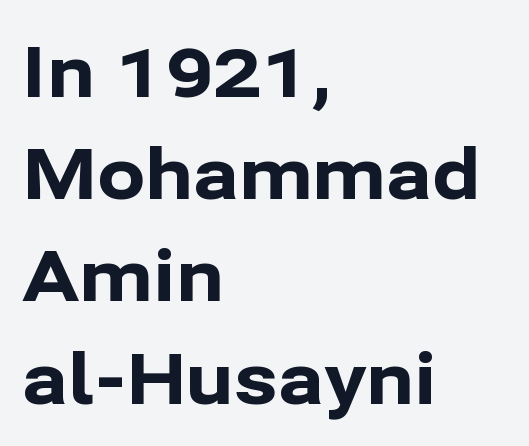
This sample uses a sans-serif face. Leftover space on each line is placed entirely after the last word. Nobody drew a line under any word here. Tracking here is standard; glyphs follow each other at the usual distance. The typesetting leans heavy: a genuine bold.
